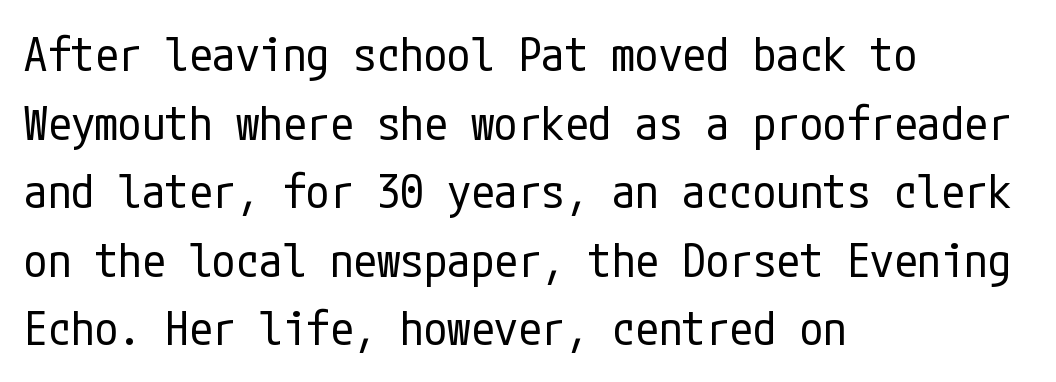
The image shows 47 px regular-weight, condensed sans-serif type, upright; set left-aligned, normal line spacing (1.46x), normal letter spacing, not underlined; low stroke contrast and a medium x-height.
